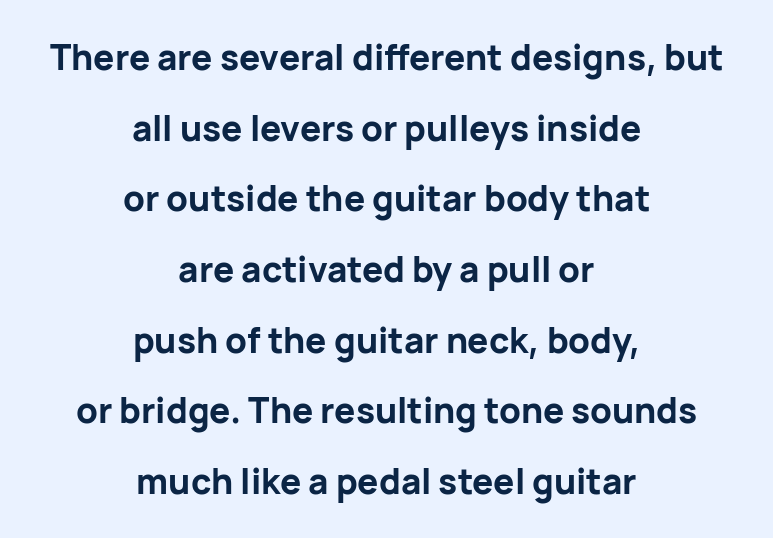
Q: Is the text bold? A: Yes.
Q: Is the text italic (slanted)? A: No, it is upright.
Q: Is the typeface a serif or a sans-serif typeface? A: Sans-serif.
Q: Is the text underlined? A: No.
Q: How is the paragraph aligned? A: Centered.
Q: Is the spacing between letters normal or unusually wide? A: Normal.
Q: Is the spacing between lines tight, normal or loose? A: Loose.
Q: Width (condensed, normal, or wide)? A: Normal.
Q: Stroke contrast? A: Low.
Q: x-height? A: Medium.
Q: Monospaced? A: No.
